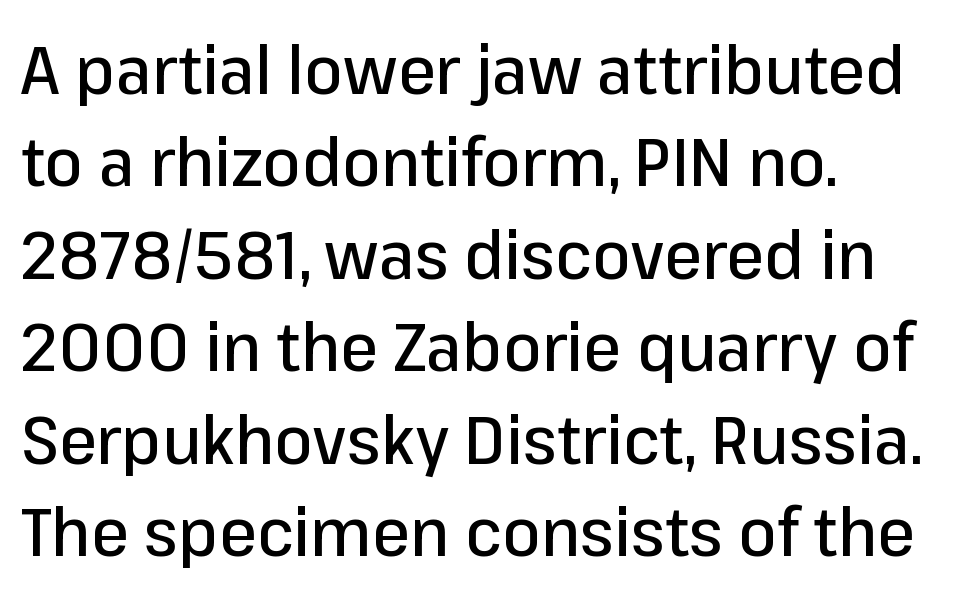
Layout note: lines flush left. The string is rendered with underlining switched off. Style check: upright. Evenly set lines give the paragraph a standard silhouette.
